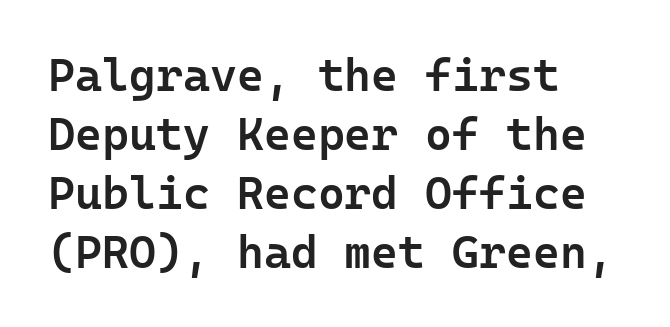
Q: Is the text bold? A: Semi-bold.
Q: Is the text italic (slanted)? A: No, it is upright.
Q: Is the typeface a serif or a sans-serif typeface? A: Sans-serif.
Q: Is the text underlined? A: No.
Q: How is the paragraph aligned? A: Left-aligned.
Q: Is the spacing between letters normal or unusually wide? A: Normal.
Q: Is the spacing between lines tight, normal or loose? A: Normal.
Q: Width (condensed, normal, or wide)? A: Normal.
Q: Stroke contrast? A: Low.
Q: x-height? A: Medium.
